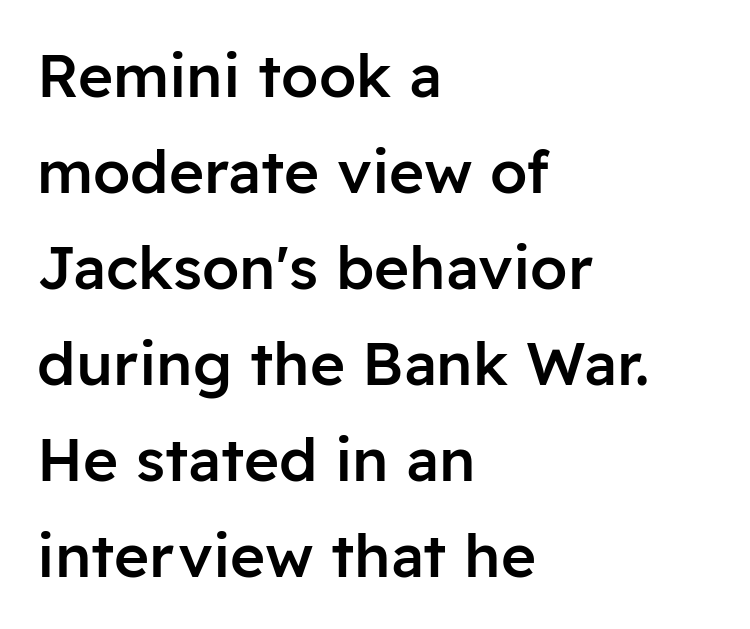
Its strokes are somewhat broadened, the hallmark of semibold type. The space beneath each line is pristine and unruled. Compared with a centered layout, this one pins lines to the left instead. The letters advance in unequal steps, a hallmark of proportional type.
